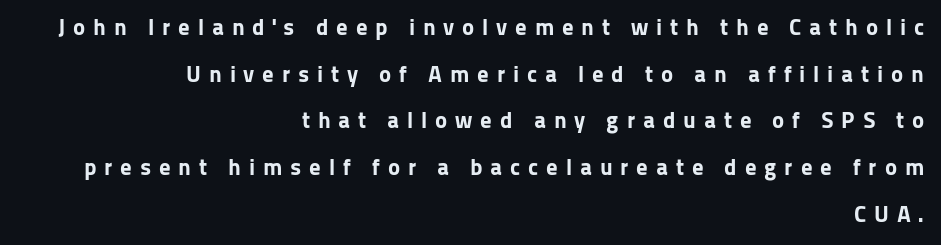
Q: Is the text bold? A: Yes.
Q: Is the text italic (slanted)? A: No, it is upright.
Q: Is the text underlined? A: No.
Q: How is the paragraph aligned? A: Right-aligned.
Q: Is the spacing between letters normal or unusually wide? A: Unusually wide.
Q: Is the spacing between lines tight, normal or loose? A: Loose.
